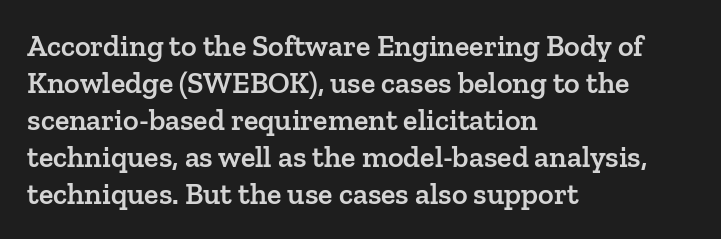
A typesetter would mark this as roman, not italic. Observe the ordinary spacing: letters are neighbours, not strangers. Typographic density is moderately raised because the face is semibold. I'd call this a serif setting — the letters wear small feet.
